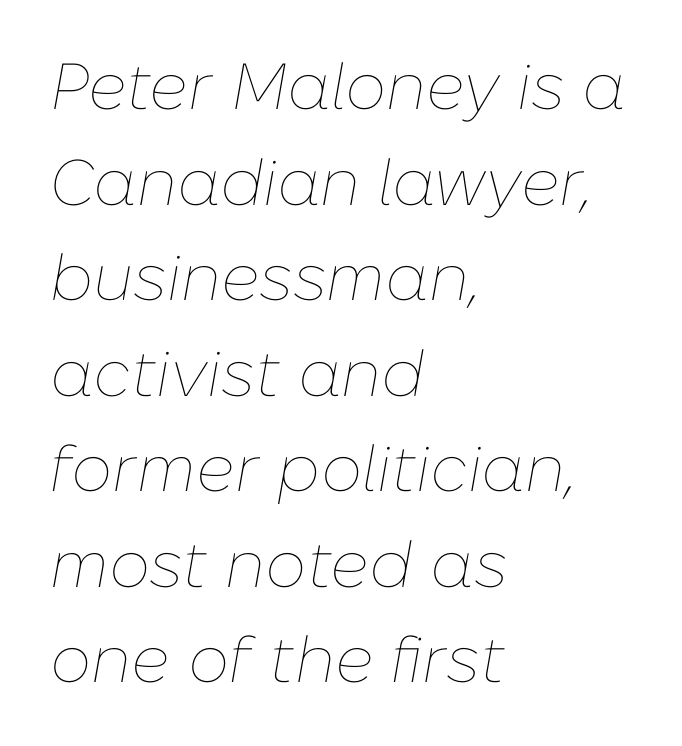
{"italic": "yes", "lean": "right", "slant_degrees": 10, "bold": "no", "weight": "thin", "width": "normal", "stroke_contrast": "low", "x_height": "medium", "monospaced": "no", "underline": "no", "align": "left", "line_spacing": "normal", "line_spacing_ratio": 1.47, "letter_spacing": "normal", "letter_spacing_em": 0.0, "glyph_px": 65}
